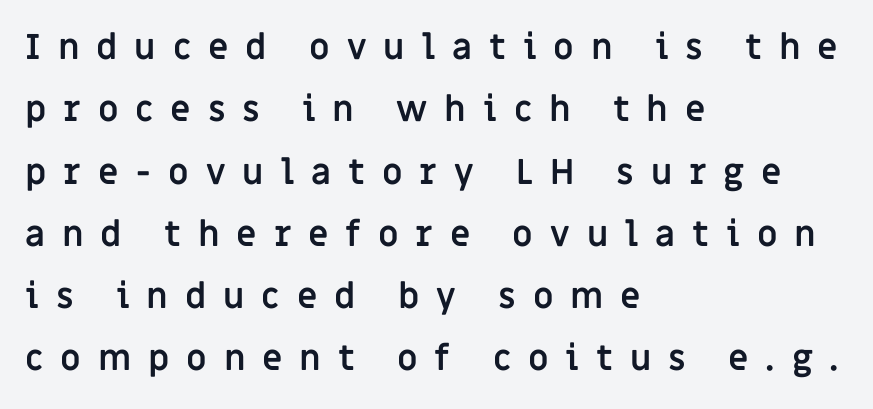
{"serif": "no", "italic": "no", "bold": "yes", "weight": "semibold", "width": "normal", "stroke_contrast": "low", "x_height": "large", "monospaced": "no", "underline": "no", "align": "left", "line_spacing_ratio": 1.78, "letter_spacing": "wide", "letter_spacing_em": 0.48, "glyph_px": 35}
